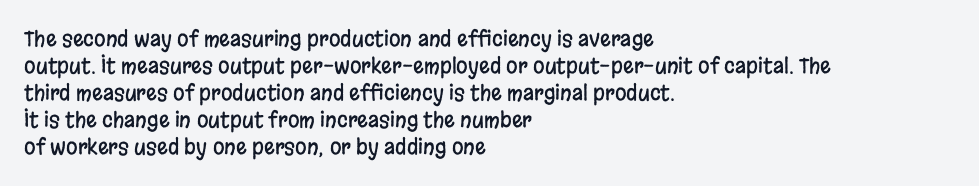
Q: Is the text italic (slanted)? A: No, it is upright.
Q: Is the text underlined? A: No.
Q: How is the paragraph aligned? A: Left-aligned.
Q: Is the spacing between letters normal or unusually wide? A: Normal.
Q: Is the spacing between lines tight, normal or loose? A: Normal.
